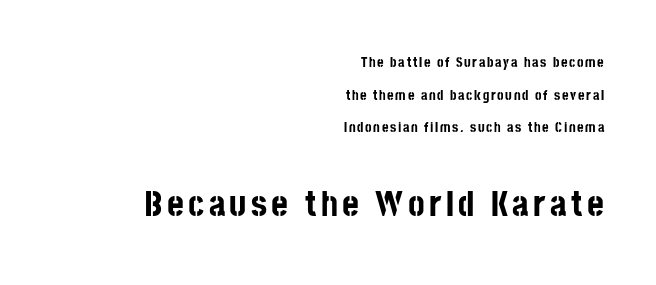
The image shows 36 px bold, condensed sans-serif type, upright; set right-aligned, loose line spacing (2.33x), not underlined; the second (bottom) block is 2.57x larger; low stroke contrast and a large x-height.
